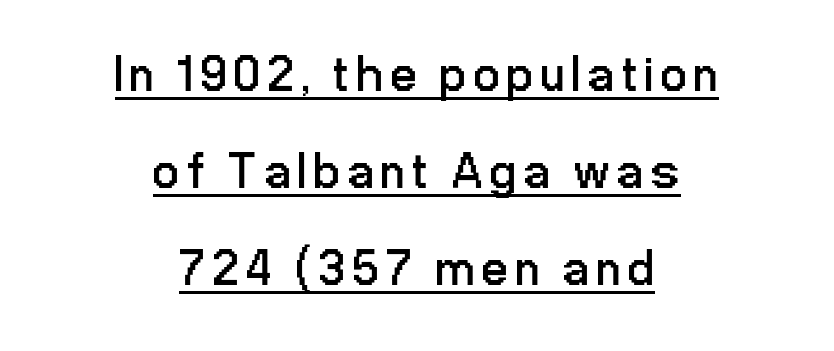
Q: Is the text bold? A: No.
Q: Is the text italic (slanted)? A: No, it is upright.
Q: Is the typeface a serif or a sans-serif typeface? A: Sans-serif.
Q: Is the text underlined? A: Yes.
Q: How is the paragraph aligned? A: Centered.
Q: Is the spacing between lines tight, normal or loose? A: Loose.
Q: Width (condensed, normal, or wide)? A: Condensed.
Q: Stroke contrast? A: Low.
Q: x-height? A: Medium.
Q: Monospaced? A: No.
